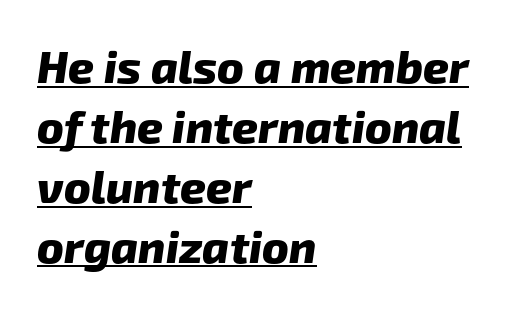
One-word summary of the alignment: left. A dark, heavy texture on the line: the type is bold. A rule runs beneath these lines of type. A typesetter would label this face a sans. The rows are spaced the way most documents space them.
